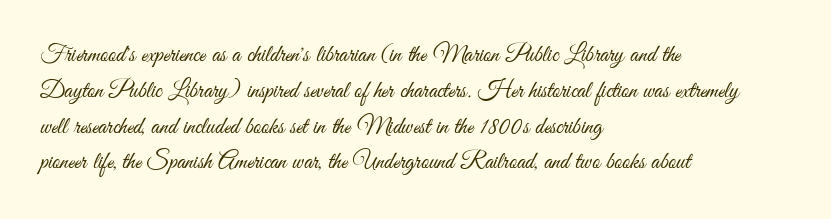
Q: Is the text bold? A: No.
Q: Is the text italic (slanted)? A: Yes.
Q: Is the text underlined? A: No.
Q: How is the paragraph aligned? A: Left-aligned.
Q: Is the spacing between letters normal or unusually wide? A: Normal.
Q: Is the spacing between lines tight, normal or loose? A: Normal.
